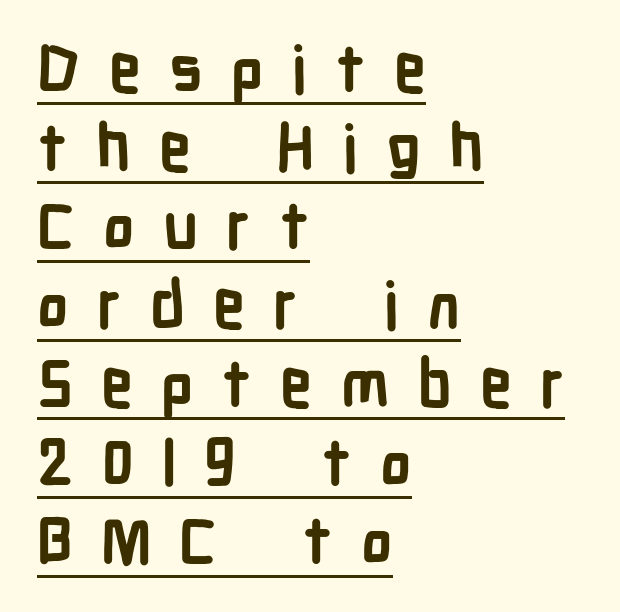
A continuous stroke trails under the words, as in a hyperlink. Weight check: bold — yes, fully. The font family rendered here belongs to the sans-serif group. Tracking value appears strongly positive — letters spread wide.
